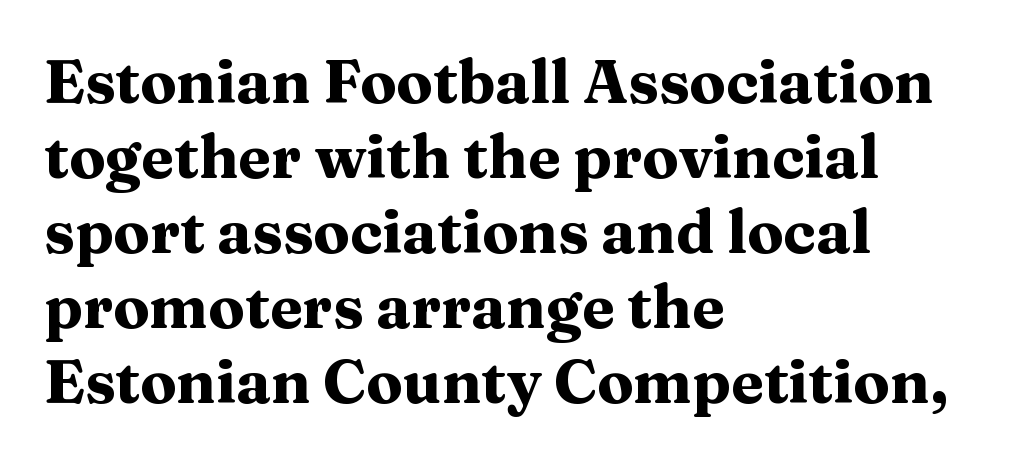
{"serif": "yes", "italic": "no", "bold": "yes", "weight": "heavy", "width": "wide", "stroke_contrast": "medium", "x_height": "medium", "monospaced": "no", "underline": "no", "align": "left", "line_spacing": "normal", "line_spacing_ratio": 1.25, "letter_spacing": "normal", "letter_spacing_em": 0.0, "glyph_px": 60}
